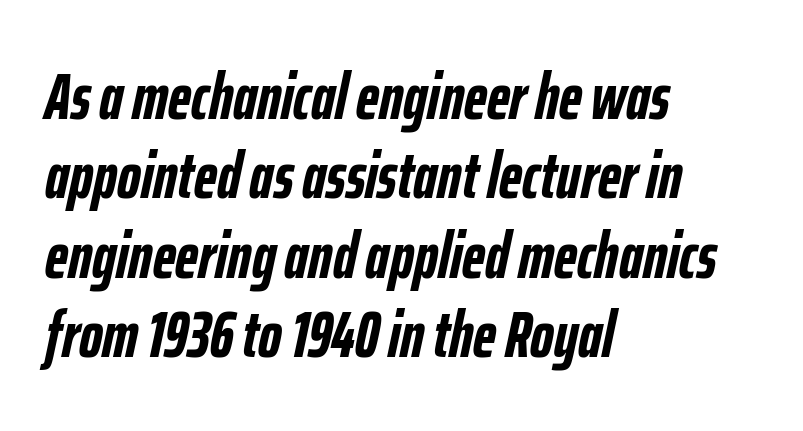
Q: Is the text bold? A: Yes.
Q: Is the text italic (slanted)? A: Yes, it leans right by about 12 degrees.
Q: Is the text underlined? A: No.
Q: How is the paragraph aligned? A: Left-aligned.
Q: Is the spacing between letters normal or unusually wide? A: Normal.
Q: Width (condensed, normal, or wide)? A: Condensed.
Q: Stroke contrast? A: Low.
Q: x-height? A: Medium.
Q: Monospaced? A: No.
